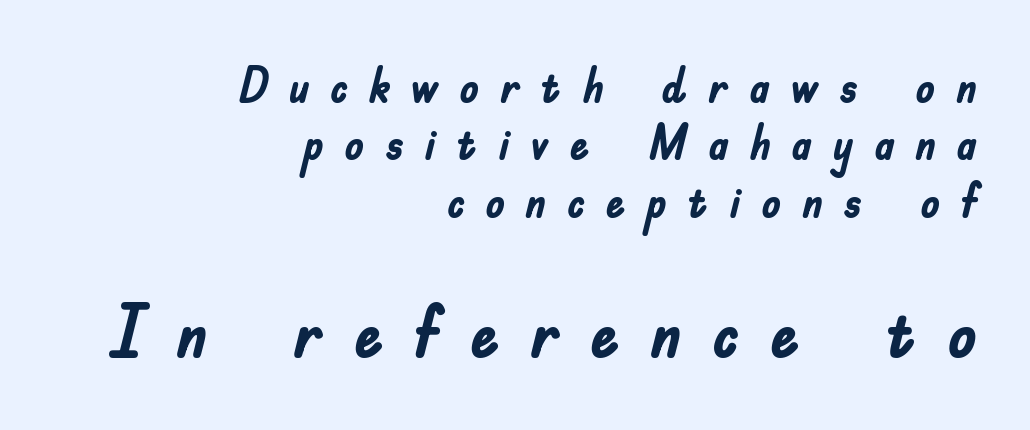
{"serif": "no", "bold": "yes", "weight": "semibold", "width": "condensed", "stroke_contrast": "low", "x_height": "small", "monospaced": "no", "underline": "no", "align": "right", "line_spacing_ratio": 1.17, "letter_spacing": "wide", "letter_spacing_em": 0.42, "larger_block": "second", "size_ratio": 1.49, "glyph_px": 73}
